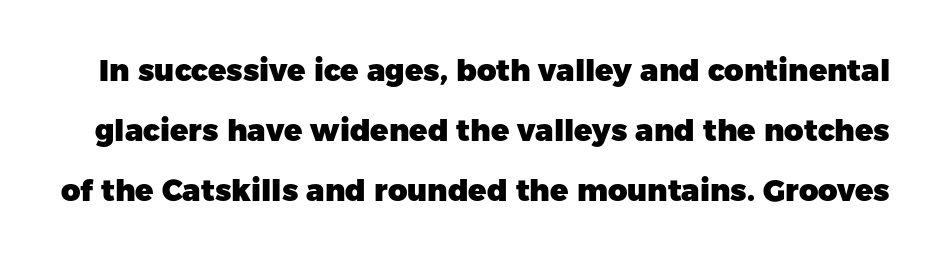
The image shows 30 px heavy sans-serif type, upright; set loose line spacing (2.0x), normal letter spacing, not underlined; low stroke contrast and a medium x-height.
